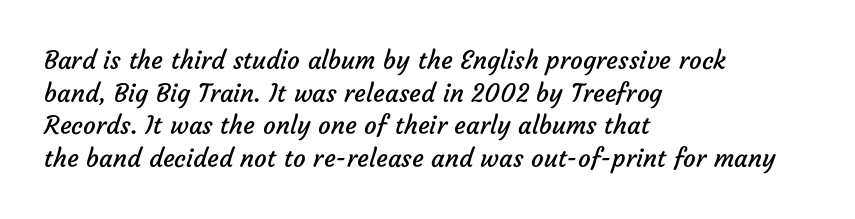
Q: Is the text bold? A: No.
Q: Is the text underlined? A: No.
Q: How is the paragraph aligned? A: Left-aligned.
Q: Is the spacing between letters normal or unusually wide? A: Normal.
Q: Is the spacing between lines tight, normal or loose? A: Normal.
